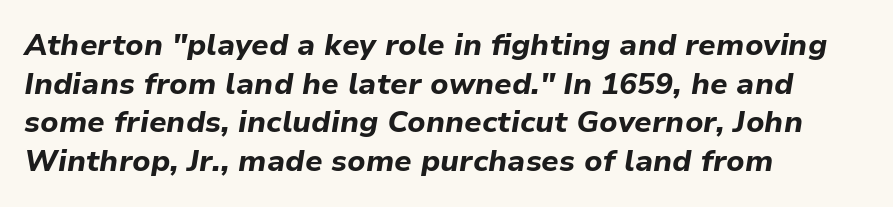
How heavy is the stroke? Heavy — this is a bold. The area under the type is left untouched. These lines were composed using italics. One-word summary of the alignment: left. The rendering uses natural spacing where letterforms have individual widths.
